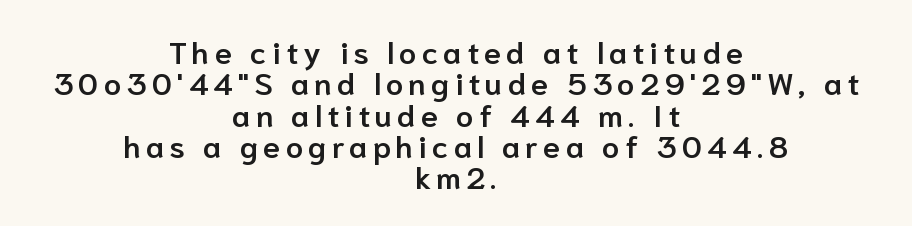
{"serif": "no", "italic": "no", "bold": "semi", "weight": "semibold", "width": "normal", "stroke_contrast": "low", "x_height": "medium", "monospaced": "no", "underline": "no", "align": "center", "line_spacing": "tight", "line_spacing_ratio": 1.01, "glyph_px": 31}
